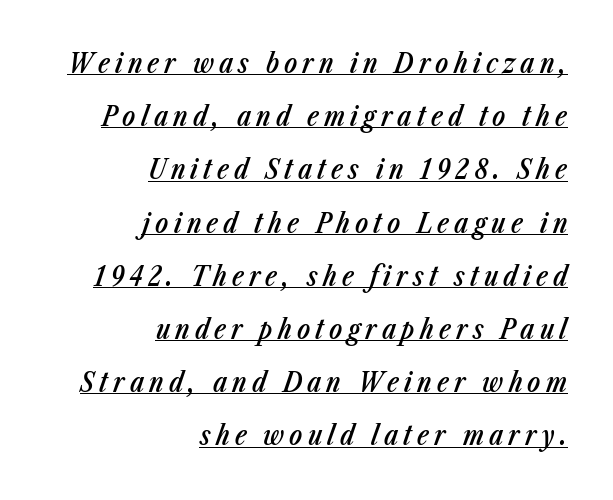
{"italic": "yes", "lean": "right", "slant_degrees": 23, "bold": "semi", "underline": "yes", "align": "right", "line_spacing": "loose", "line_spacing_ratio": 1.97, "glyph_px": 27}
